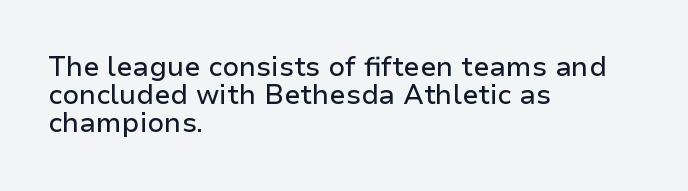
{"italic": "no", "underline": "no", "align": "left", "line_spacing": "tight", "line_spacing_ratio": 1.04, "letter_spacing": "normal", "letter_spacing_em": 0.0, "glyph_px": 27}
